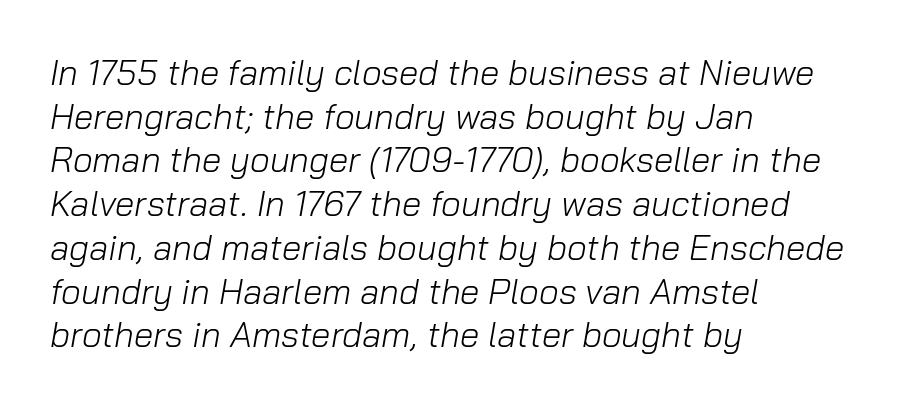
Q: Is the text bold? A: No.
Q: Is the text italic (slanted)? A: Yes, it leans right by about 10 degrees.
Q: Is the text underlined? A: No.
Q: How is the paragraph aligned? A: Left-aligned.
Q: Is the spacing between letters normal or unusually wide? A: Normal.
Q: Is the spacing between lines tight, normal or loose? A: Normal.
Q: Width (condensed, normal, or wide)? A: Normal.
Q: Stroke contrast? A: Low.
Q: x-height? A: Medium.
Q: Monospaced? A: No.
